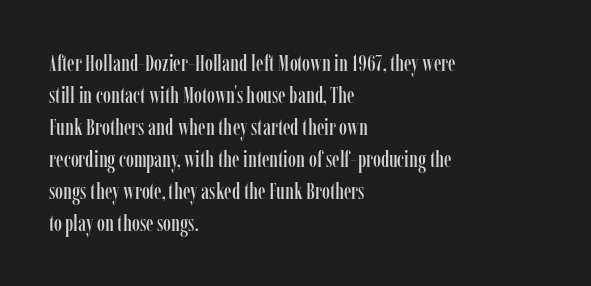
Q: Is the text italic (slanted)? A: No, it is upright.
Q: Is the text underlined? A: No.
Q: How is the paragraph aligned? A: Left-aligned.
Q: Is the spacing between letters normal or unusually wide? A: Normal.
Q: Is the spacing between lines tight, normal or loose? A: Normal.
